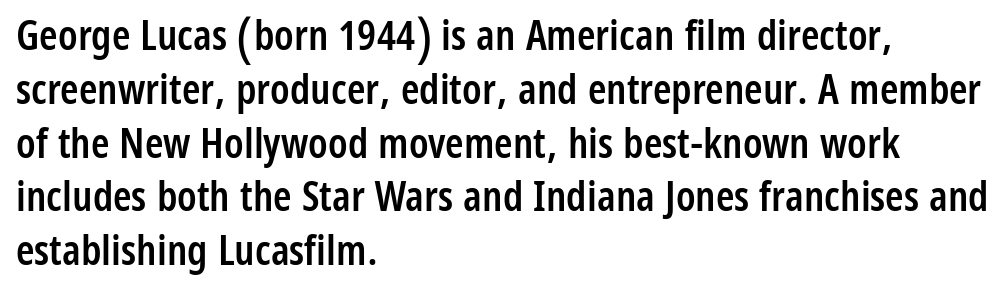
There is no visible air inserted between adjacent glyphs. The axis of the letterforms is exactly vertical. What kind of face is this? One without serifs — a sans. The rendering anchors every line to the left-hand side.
